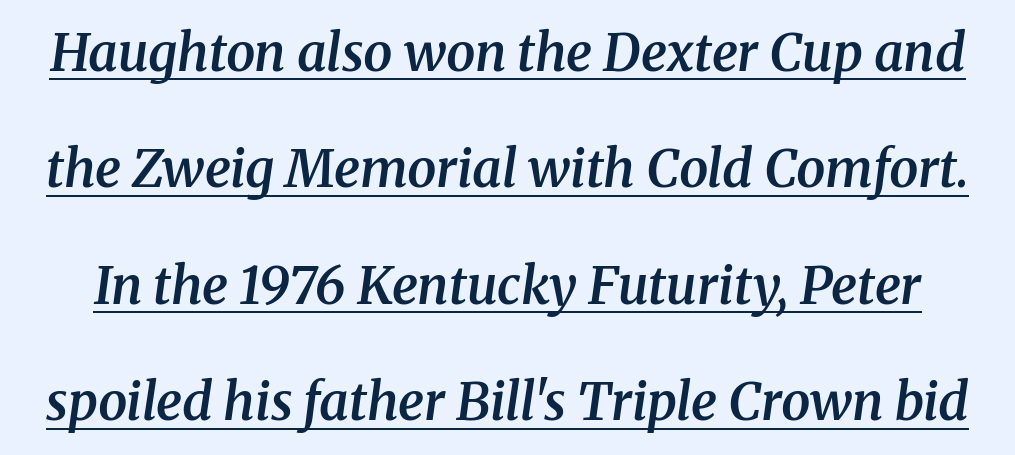
The image shows 52 px semibold serif type, italic (leaning right); set loose line spacing (2.24x), normal letter spacing, underlined; medium stroke contrast and a medium x-height.
